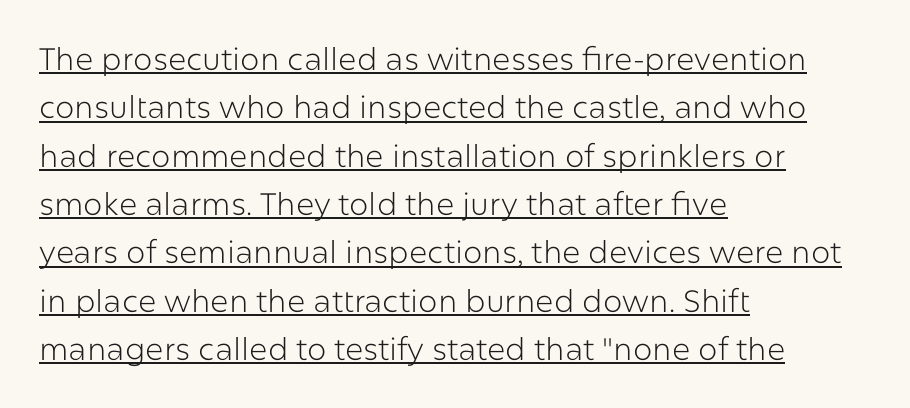
{"serif": "no", "italic": "no", "bold": "no", "weight": "light", "width": "normal", "stroke_contrast": "low", "x_height": "medium", "monospaced": "no", "underline": "yes", "align": "left", "line_spacing": "normal", "line_spacing_ratio": 1.56, "letter_spacing": "normal", "letter_spacing_em": 0.0, "glyph_px": 31}
